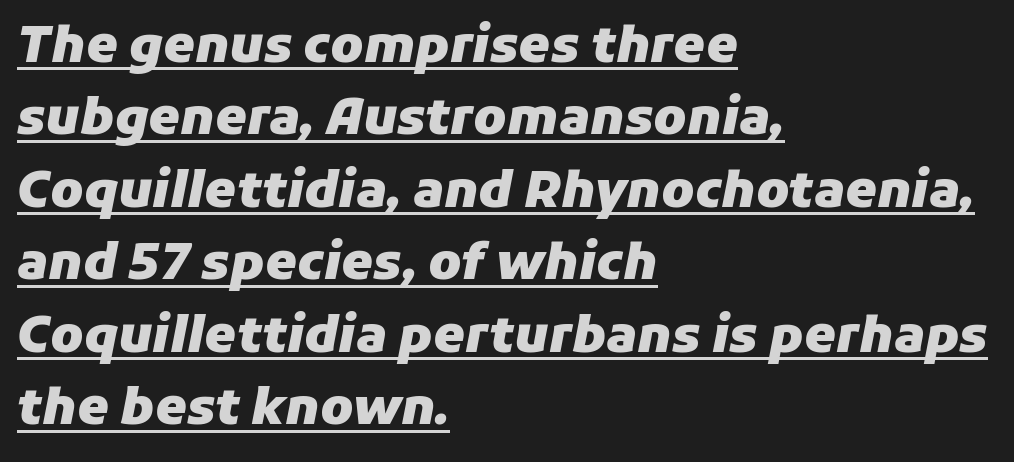
{"italic": "yes", "lean": "right", "slant_degrees": 11, "bold": "yes", "weight": "heavy", "width": "normal", "stroke_contrast": "low", "x_height": "medium", "monospaced": "no", "underline": "yes", "align": "left", "line_spacing": "normal", "line_spacing_ratio": 1.45, "letter_spacing": "normal", "letter_spacing_em": 0.0, "glyph_px": 50}
